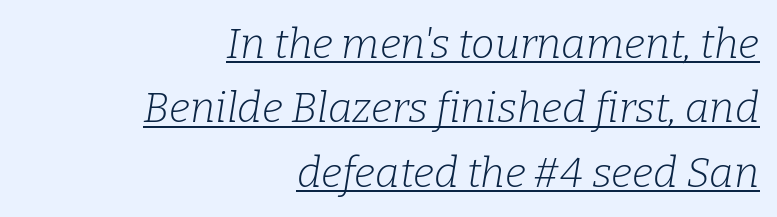
The image shows 42 px light serif type, italic (leaning right); set right-aligned, normal line spacing (1.53x), normal letter spacing, underlined; low stroke contrast and a medium x-height.
